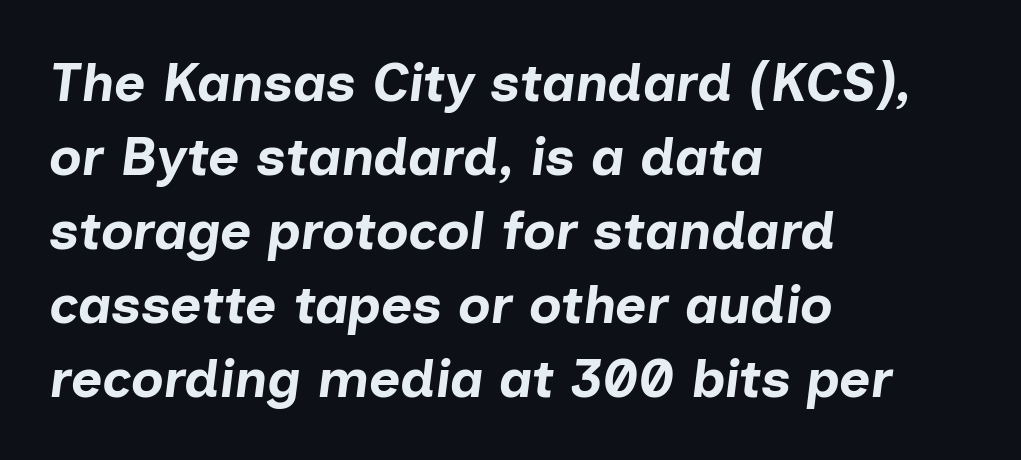
Q: Is the text bold? A: Yes.
Q: Is the text italic (slanted)? A: Yes, it leans right by about 7 degrees.
Q: Is the text underlined? A: No.
Q: How is the paragraph aligned? A: Left-aligned.
Q: Is the spacing between letters normal or unusually wide? A: Normal.
Q: Is the spacing between lines tight, normal or loose? A: Normal.
Q: Width (condensed, normal, or wide)? A: Normal.
Q: Stroke contrast? A: Low.
Q: x-height? A: Medium.
Q: Monospaced? A: No.
